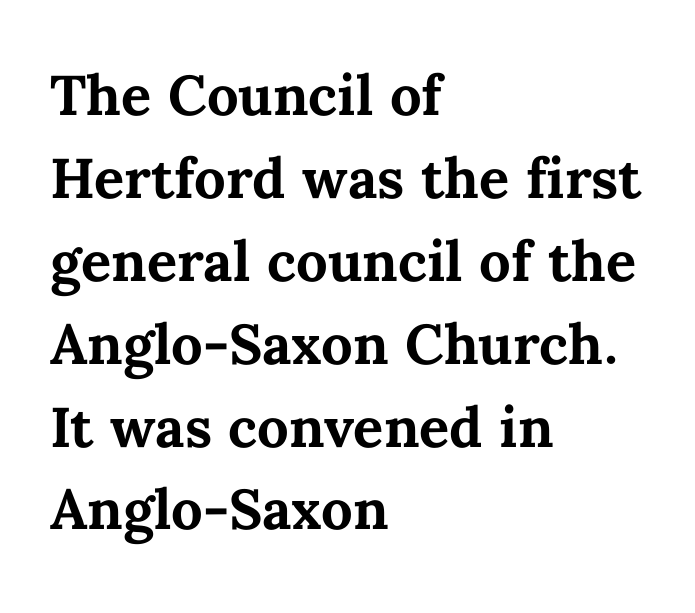
{"italic": "no", "bold": "yes", "weight": "bold", "width": "normal", "stroke_contrast": "medium", "x_height": "medium", "monospaced": "no", "underline": "no", "align": "left", "line_spacing": "normal", "line_spacing_ratio": 1.48, "letter_spacing": "normal", "letter_spacing_em": 0.0, "glyph_px": 56}
